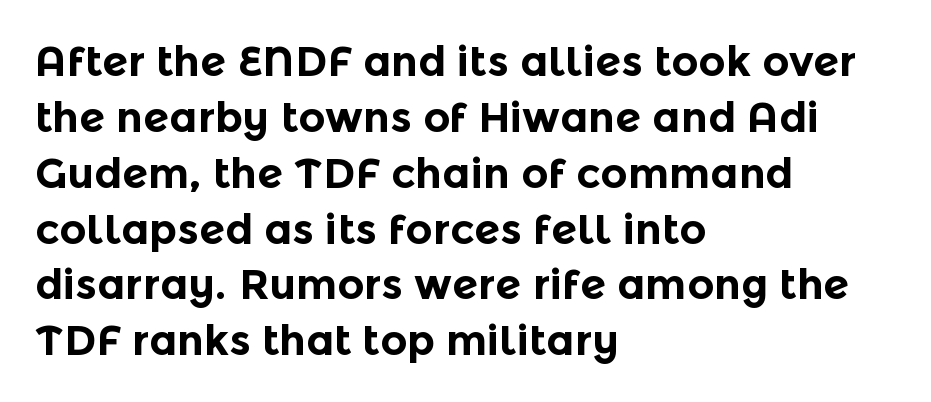
{"serif": "no", "italic": "no", "bold": "yes", "weight": "bold", "width": "normal", "x_height": "medium", "monospaced": "no", "underline": "no", "align": "left", "line_spacing": "normal", "line_spacing_ratio": 1.33, "letter_spacing": "normal", "letter_spacing_em": 0.0, "glyph_px": 42}
